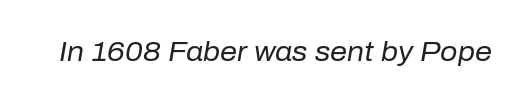
Q: Is the text bold? A: No.
Q: Is the text italic (slanted)? A: Yes, it leans right by about 10 degrees.
Q: Is the text underlined? A: No.
Q: Is the spacing between letters normal or unusually wide? A: Normal.
